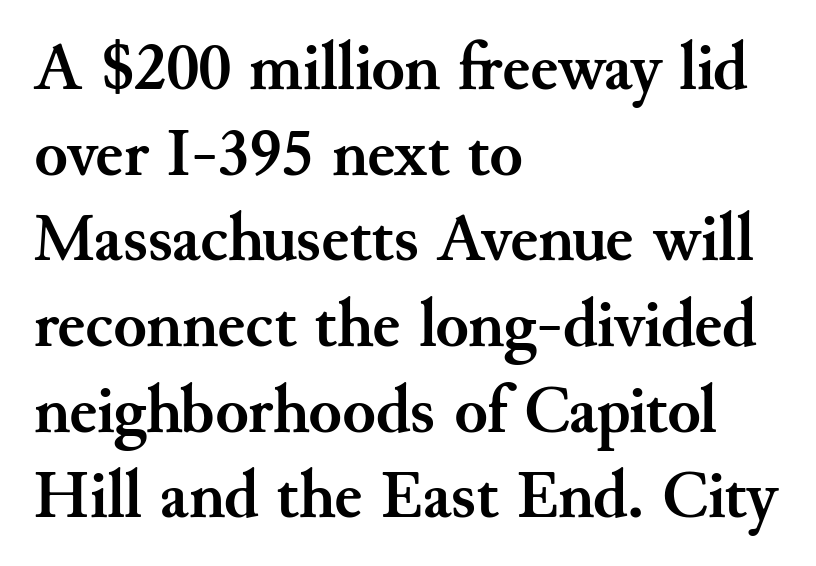
The image shows 68 px semibold serif type, upright; set left-aligned, normal line spacing (1.26x), normal letter spacing, not underlined; medium stroke contrast and a small x-height.
